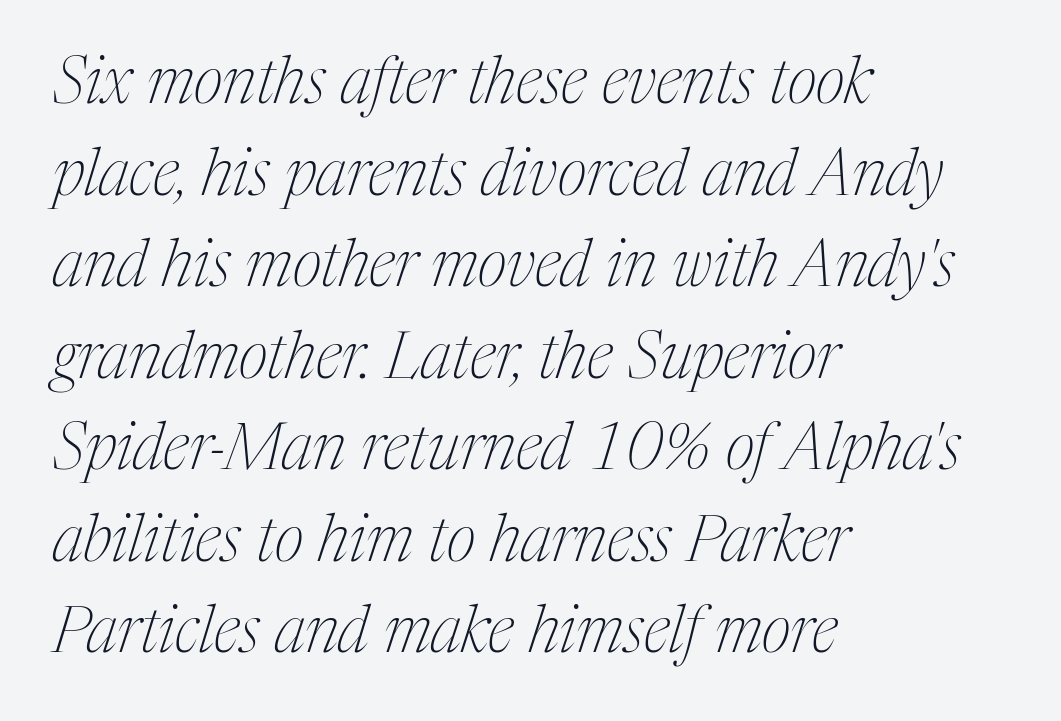
Q: Is the text bold? A: No.
Q: Is the text italic (slanted)? A: Yes, it leans right by about 17 degrees.
Q: Is the typeface a serif or a sans-serif typeface? A: Serif.
Q: Is the text underlined? A: No.
Q: How is the paragraph aligned? A: Left-aligned.
Q: Is the spacing between letters normal or unusually wide? A: Normal.
Q: Is the spacing between lines tight, normal or loose? A: Normal.
Q: Width (condensed, normal, or wide)? A: Condensed.
Q: Stroke contrast? A: Medium.
Q: x-height? A: Medium.
Q: Monospaced? A: No.
